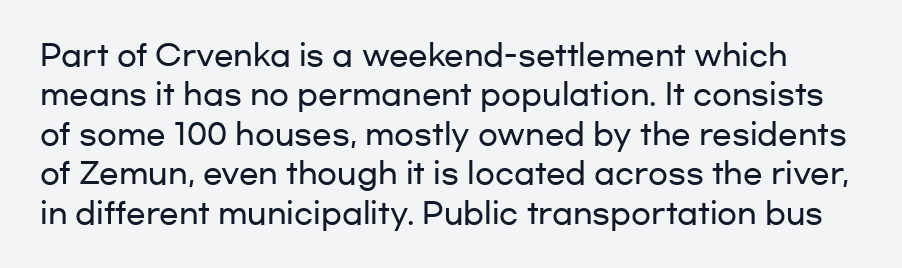
{"serif": "no", "italic": "no", "width": "wide", "stroke_contrast": "low", "x_height": "medium", "monospaced": "no", "underline": "no", "line_spacing": "normal", "line_spacing_ratio": 1.36, "letter_spacing": "normal", "letter_spacing_em": 0.0, "glyph_px": 29}
